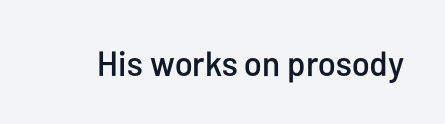
The image shows 35 px condensed sans-serif type, upright; set normal letter spacing, not underlined; low stroke contrast and a medium x-height.
